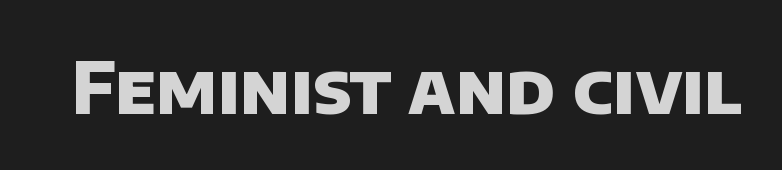
The image shows 71 px heavy sans-serif type; set normal letter spacing, not underlined; low stroke contrast and a large x-height.
